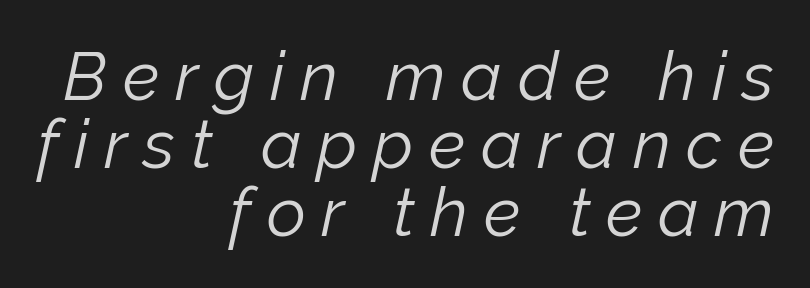
Q: Is the text bold? A: No.
Q: Is the text italic (slanted)? A: Yes, it leans right by about 12 degrees.
Q: Is the text underlined? A: No.
Q: How is the paragraph aligned? A: Right-aligned.
Q: Is the spacing between letters normal or unusually wide? A: Unusually wide.
Q: Is the spacing between lines tight, normal or loose? A: Tight.
Q: Width (condensed, normal, or wide)? A: Normal.
Q: Stroke contrast? A: Low.
Q: x-height? A: Medium.
Q: Monospaced? A: No.
